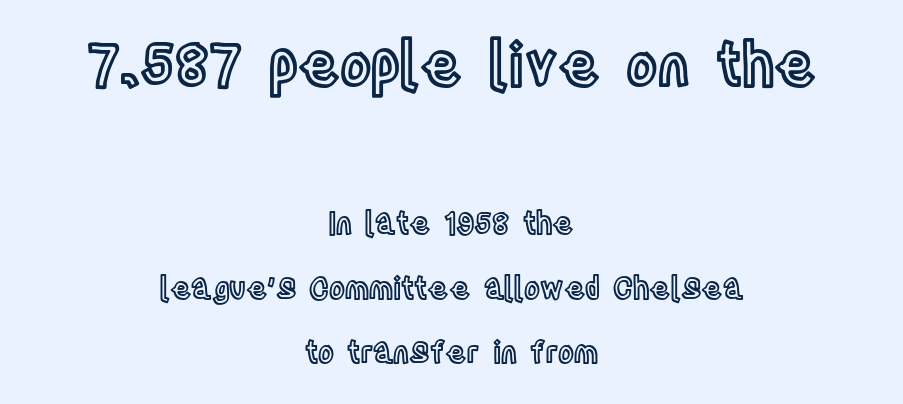
Q: Is the text italic (slanted)? A: No, it is upright.
Q: Is the text underlined? A: No.
Q: How is the paragraph aligned? A: Centered.
Q: Is the spacing between letters normal or unusually wide? A: Normal.
Q: Is the spacing between lines tight, normal or loose? A: Loose.
Q: Which block of text is set in a larger size, the first (top) or the second (bottom)? A: The first (top) one.
Q: Width (condensed, normal, or wide)? A: Condensed.
Q: x-height? A: Large.
Q: Monospaced? A: No.
